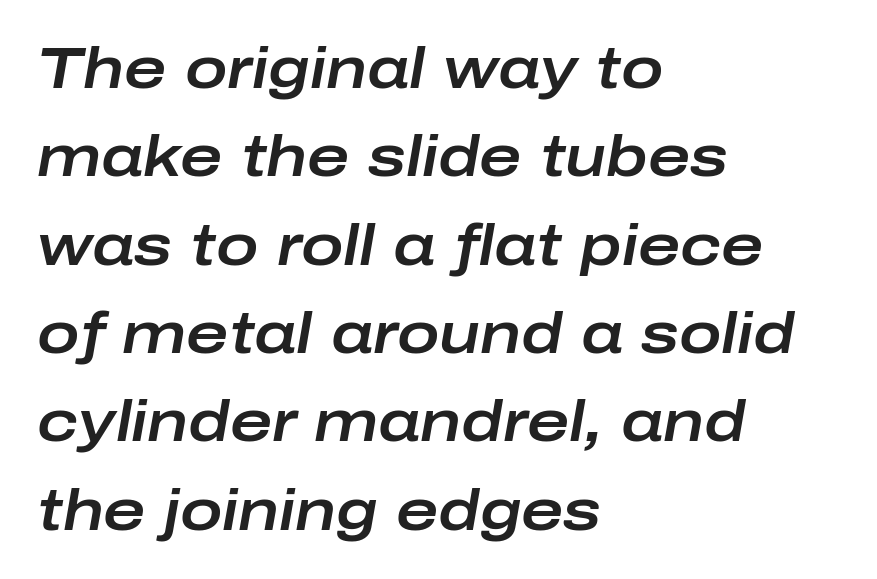
The image shows 57 px wide type, italic (leaning right); set left-aligned, normal line spacing (1.55x), normal letter spacing, not underlined; low stroke contrast and a medium x-height.
